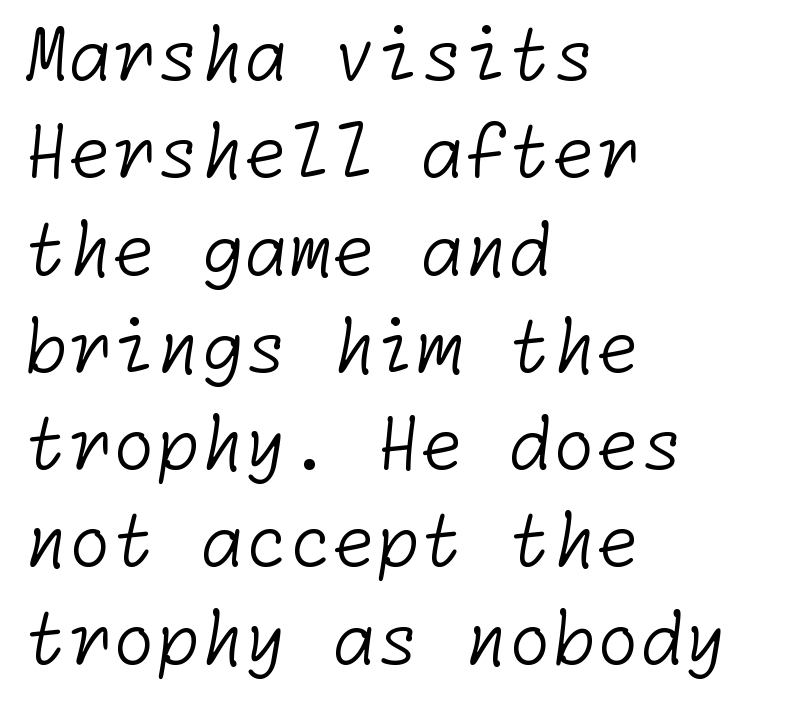
The image shows 71 px light sans-serif type; set left-aligned, normal line spacing (1.37x), normal letter spacing, not underlined; low stroke contrast and a medium x-height.
